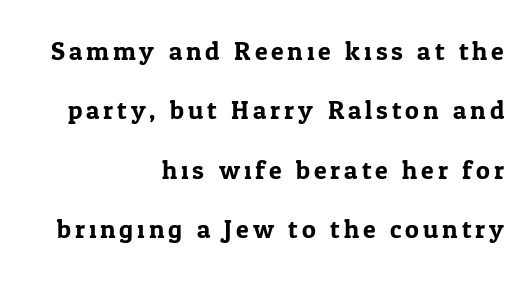
The words here are not underlined. It's the straight-up-and-down kind of type. The line-height multiplier appears high, well above default. Right-aligned paragraph, ragged on the left.
